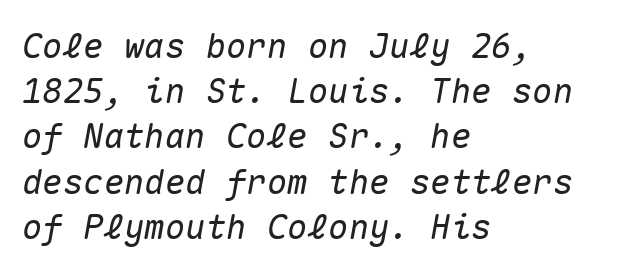
The image shows 34 px text type, italic (leaning right), monospaced; set left-aligned, normal line spacing (1.33x), normal letter spacing, not underlined; medium stroke contrast and a medium x-height.
